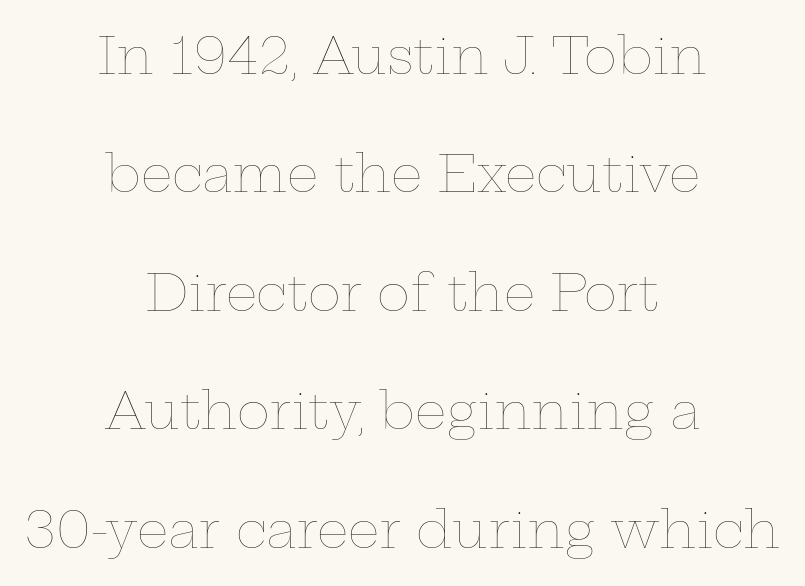
{"italic": "no", "bold": "no", "weight": "thin", "width": "wide", "stroke_contrast": "low", "x_height": "medium", "monospaced": "no", "underline": "no", "align": "center", "line_spacing": "loose", "line_spacing_ratio": 2.37, "letter_spacing": "normal", "letter_spacing_em": 0.0, "glyph_px": 50}
